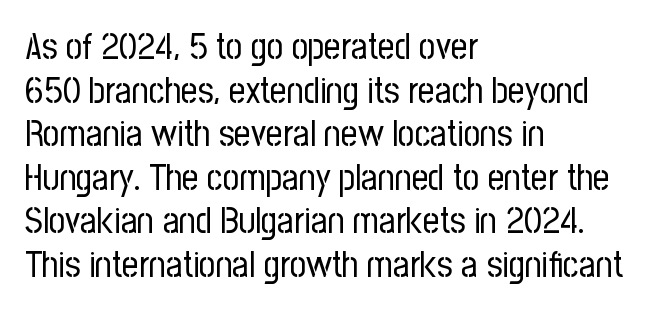
{"serif": "no", "italic": "no", "bold": "no", "weight": "regular", "width": "condensed", "stroke_contrast": "low", "x_height": "medium", "monospaced": "no", "underline": "no", "align": "left", "line_spacing_ratio": 1.21, "letter_spacing": "normal", "letter_spacing_em": 0.0, "glyph_px": 36}
